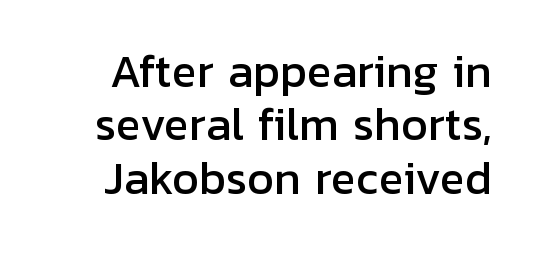
The image shows 42 px sans-serif type, upright; set normal line spacing (1.27x), normal letter spacing, not underlined; low stroke contrast and a medium x-height.
